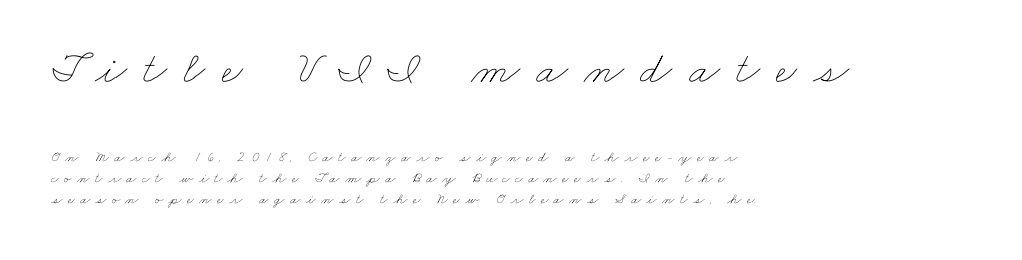
{"bold": "no", "weight": "thin", "width": "wide", "stroke_contrast": "low", "x_height": "small", "monospaced": "no", "underline": "no", "align": "left", "line_spacing": "normal", "line_spacing_ratio": 1.38, "letter_spacing": "wide", "letter_spacing_em": 0.35, "larger_block": "first", "size_ratio": 3.07, "glyph_px": 46}
